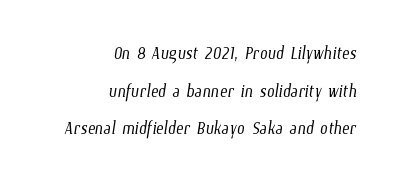
A light-to-regular cut is what we see here. Successive baselines arrive at the customary interval. No word sits above an underline. Tracking value appears to be zero — textbook default spacing.
